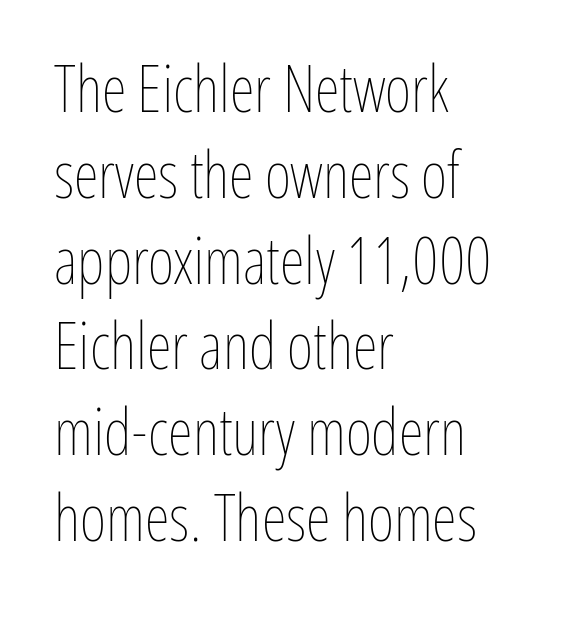
The image shows 64 px thin, condensed type, upright; set left-aligned, normal line spacing (1.34x), normal letter spacing, not underlined; low stroke contrast and a medium x-height.
